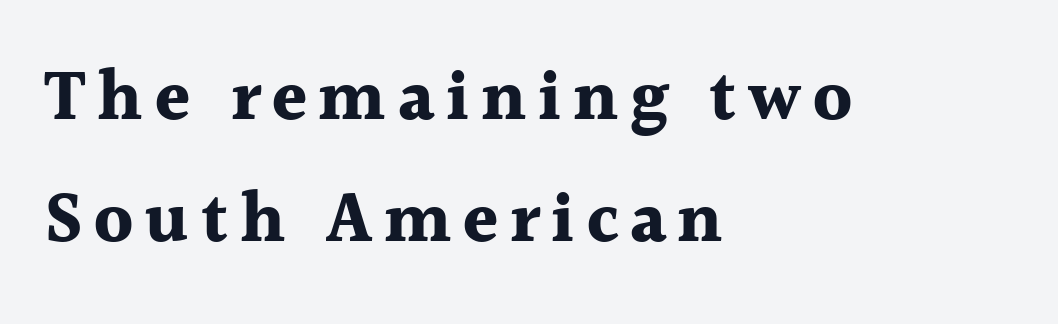
Q: Is the text bold? A: Yes.
Q: Is the text italic (slanted)? A: No, it is upright.
Q: Is the typeface a serif or a sans-serif typeface? A: Serif.
Q: Is the text underlined? A: No.
Q: How is the paragraph aligned? A: Left-aligned.
Q: Width (condensed, normal, or wide)? A: Normal.
Q: x-height? A: Medium.
Q: Monospaced? A: No.
